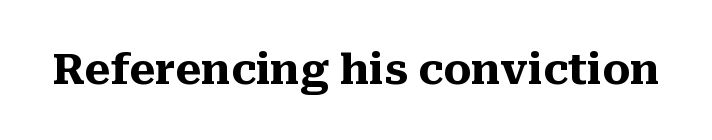
The image shows 42 px heavy serif type, upright; set normal letter spacing, not underlined; medium stroke contrast and a medium x-height.
